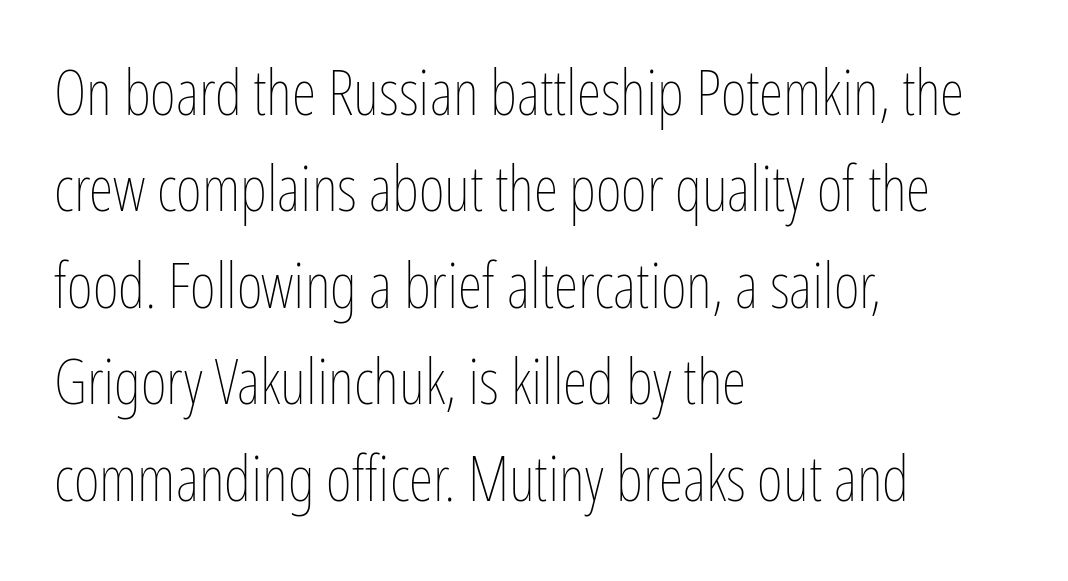
The image shows 63 px thin, condensed type, upright; set left-aligned, normal line spacing (1.53x), normal letter spacing, not underlined; low stroke contrast and a medium x-height.
